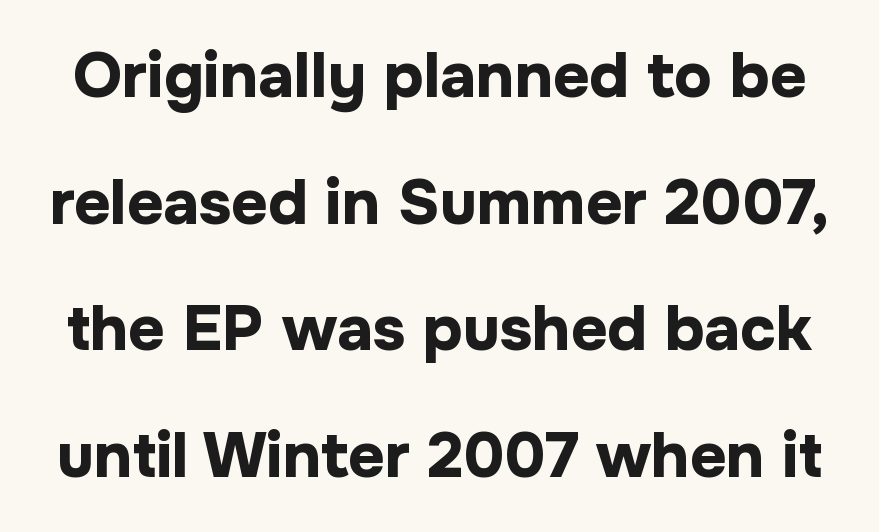
These lines are rendered in a variable-pitch font. Summary of weight: heavy, a full bold. The font's upright variant was chosen for this text. In terms of leading, this rendering errs on the spacious side. The type family on display is of the sans-serif kind.
